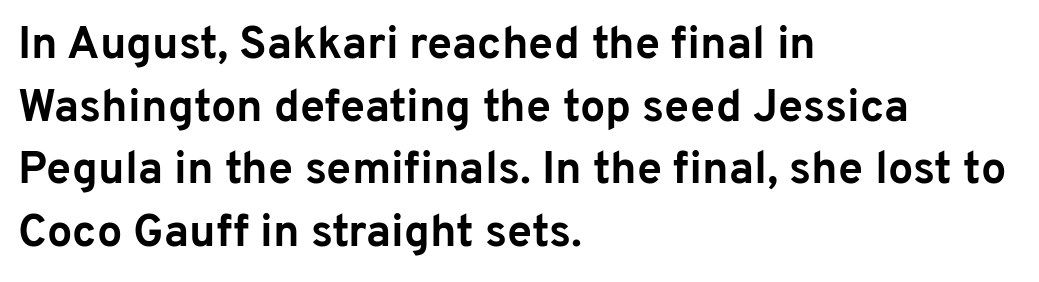
This block has exactly the height ordinary leading produces. Typesetter's note: full bold, strokes at maximum text heaviness. The paragraph has a hard left edge and a soft right edge. Every character sits straight up, as roman type does. Serif or sans? Sans — the stroke terminals are bare.
